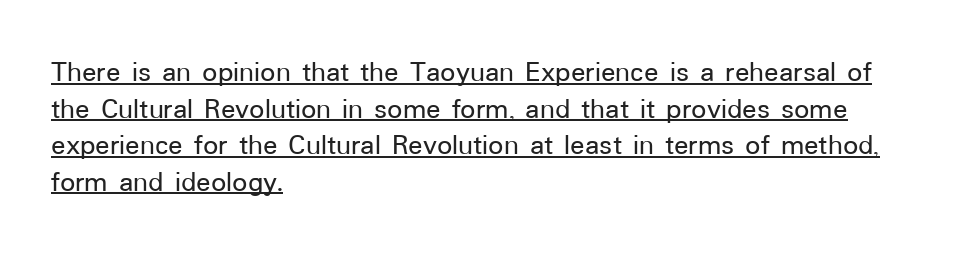
The image shows 30 px sans-serif type, upright; set left-aligned, line spacing 1.22x, normal letter spacing, underlined; low stroke contrast and a medium x-height.
